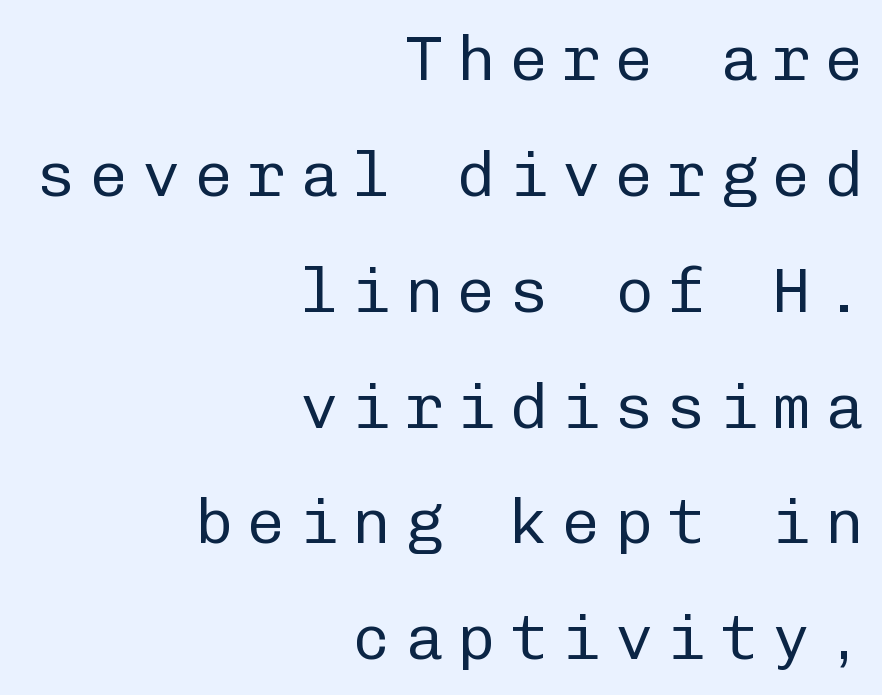
The characters are drawn with everyday or finer stroke widths. Between one letter and the next there's a generous, obvious gap. The compositor pushed each line to the right boundary. Serifs: no, the terminals of the letterforms are clean. The string is rendered with underlining switched off.
